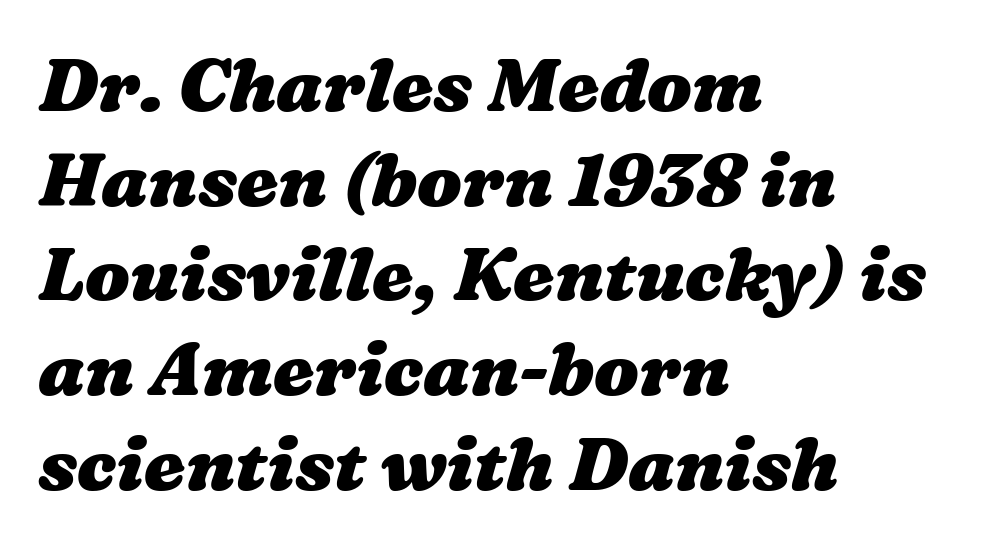
What stands out about the letter spacing? Nothing — it is the standard amount. A classic flush-left, rag-right setting is used for this passage. Leading: standard. Looks like regular typesetting: each glyph gets only the width it needs.
